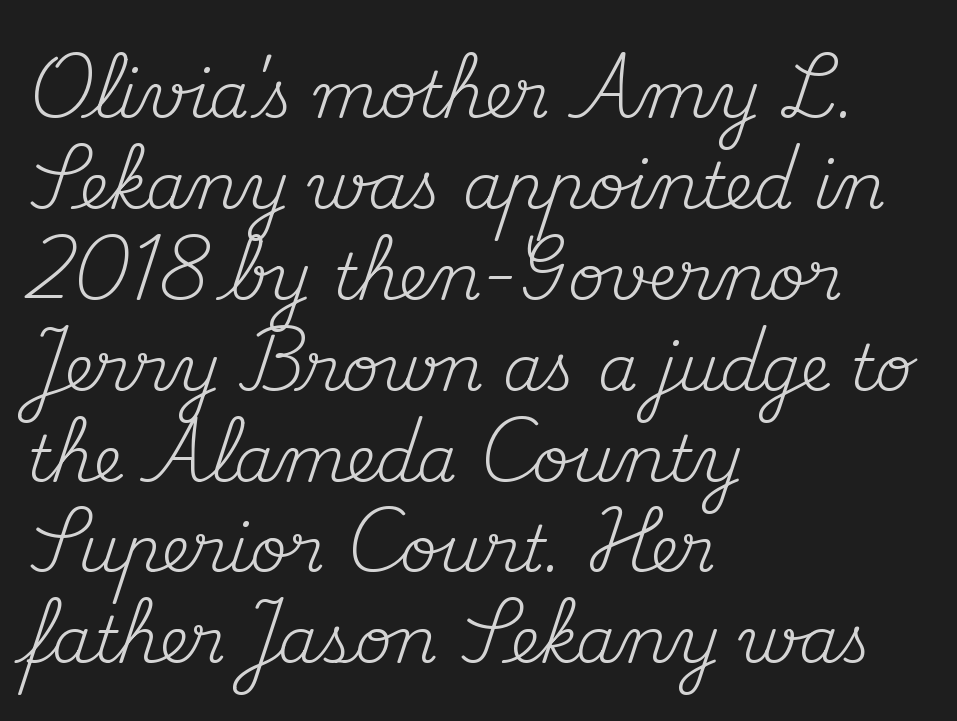
{"serif": "yes", "bold": "no", "weight": "regular", "width": "normal", "stroke_contrast": "medium", "x_height": "small", "monospaced": "no", "underline": "no", "align": "left", "line_spacing": "normal", "line_spacing_ratio": 1.42, "letter_spacing": "normal", "letter_spacing_em": 0.0, "glyph_px": 64}
